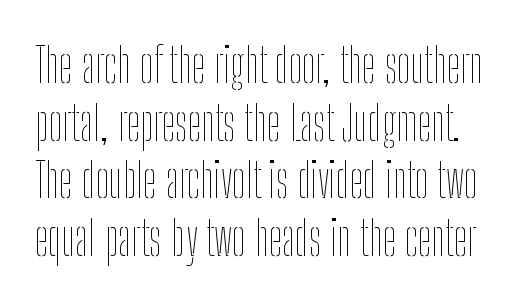
{"italic": "no", "bold": "no", "weight": "thin", "width": "condensed", "stroke_contrast": "low", "x_height": "medium", "monospaced": "no", "underline": "no", "line_spacing_ratio": 1.2, "letter_spacing": "normal", "letter_spacing_em": 0.0, "glyph_px": 48}
